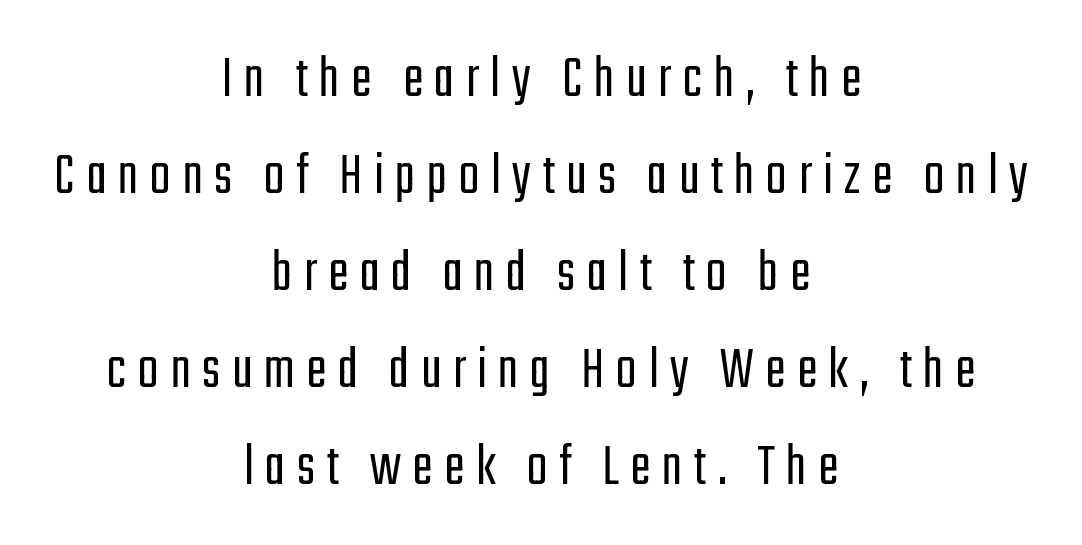
Each letter keeps its own natural width here, so spacing adapts to shape. Any mark beneath the type? The region is blank. Letterform terminals end flat and unadorned throughout the passage. One-word summary of the alignment: center. Notice how the stems are strictly vertical — no italics here.
